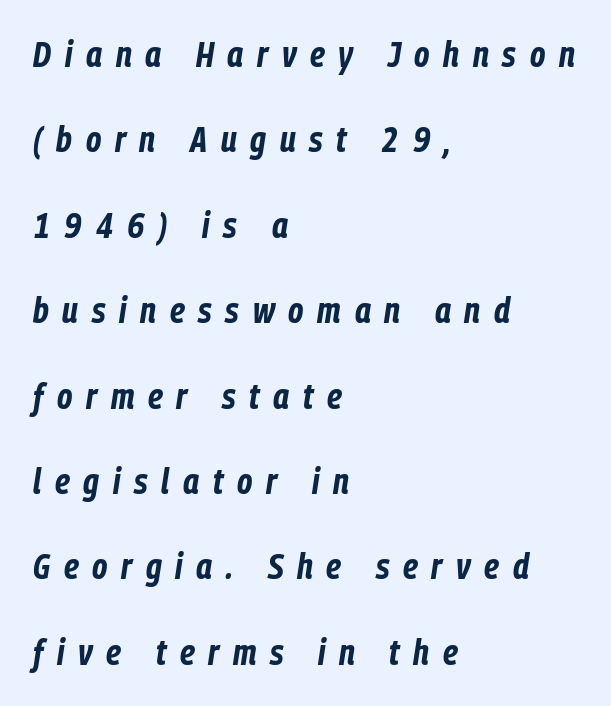
If you drew a ruler down the left edge, every line would touch it. Descenders hang freely into open space. Someone cranked the tracking dial way up on this one. Character widths vary here, with narrow letters taking less room than wide ones. This block would shrink considerably if given ordinary leading; it's expanded now.
